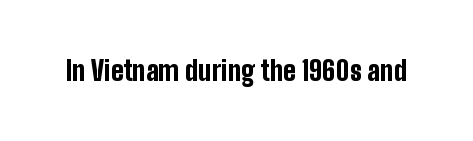
Q: Is the text bold? A: Yes.
Q: Is the text italic (slanted)? A: No, it is upright.
Q: Is the text underlined? A: No.
Q: Is the spacing between letters normal or unusually wide? A: Normal.
